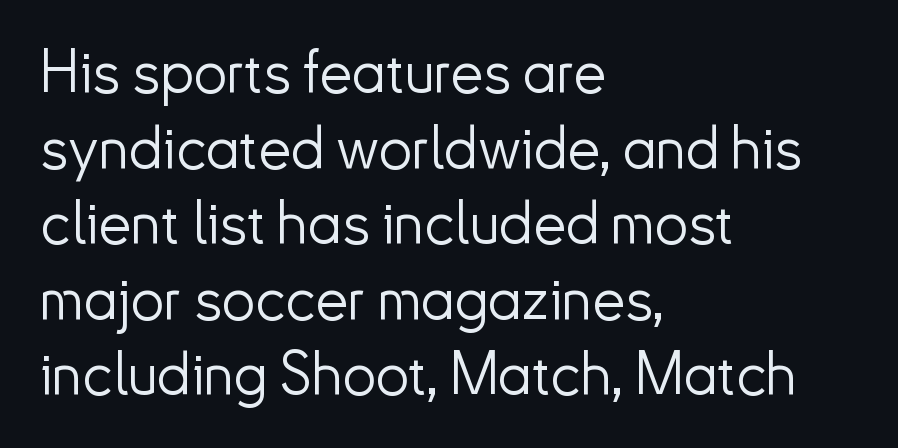
{"serif": "no", "italic": "no", "bold": "no", "weight": "light", "width": "normal", "stroke_contrast": "low", "x_height": "small", "monospaced": "no", "underline": "no", "align": "left", "line_spacing": "normal", "line_spacing_ratio": 1.28, "letter_spacing": "normal", "letter_spacing_em": 0.0, "glyph_px": 59}
